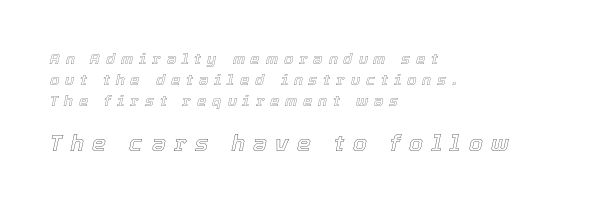
The image shows 22 px text type, italic (leaning right); set left-aligned, normal line spacing (1.4x), unusually wide letter spacing (+0.39 em), not underlined; the second (bottom) block is 1.47x larger.
